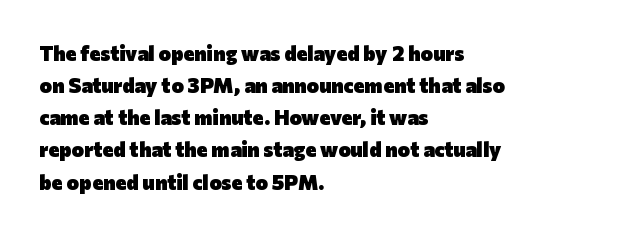
The image shows 21 px bold type, upright; set left-aligned, normal line spacing (1.53x), normal letter spacing, not underlined.
